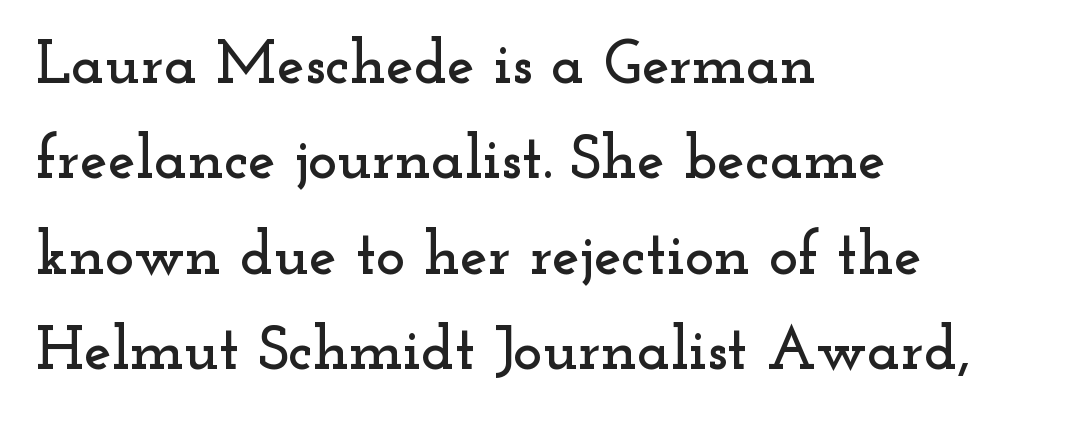
The image shows 62 px wide serif type, upright; set left-aligned, normal line spacing (1.54x), normal letter spacing, not underlined; low stroke contrast and a small x-height.
